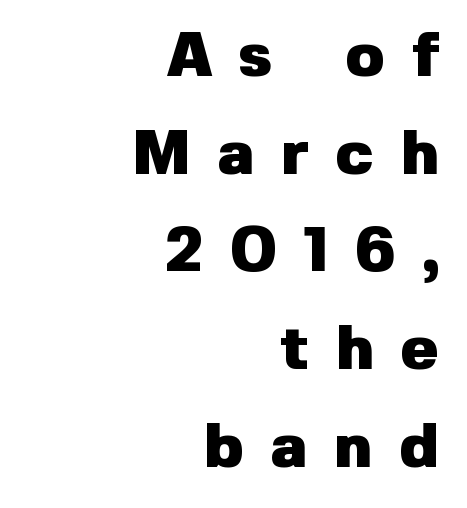
The image shows 63 px heavy sans-serif type, upright; set right-aligned, normal line spacing (1.55x), unusually wide letter spacing (+0.43 em), not underlined; low stroke contrast and a medium x-height.
